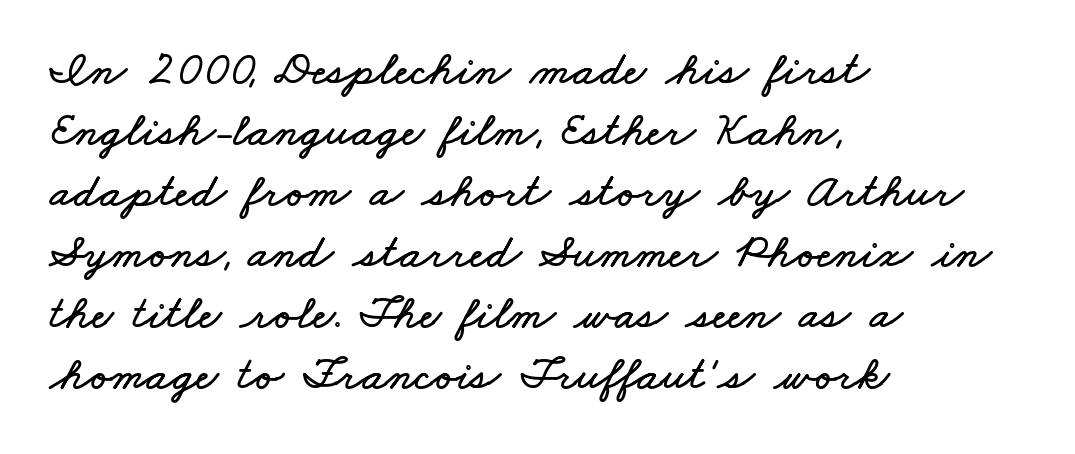
Q: Is the text underlined? A: No.
Q: How is the paragraph aligned? A: Left-aligned.
Q: Is the spacing between letters normal or unusually wide? A: Normal.
Q: Is the spacing between lines tight, normal or loose? A: Normal.
Q: Width (condensed, normal, or wide)? A: Wide.
Q: Stroke contrast? A: Low.
Q: x-height? A: Small.
Q: Monospaced? A: No.
